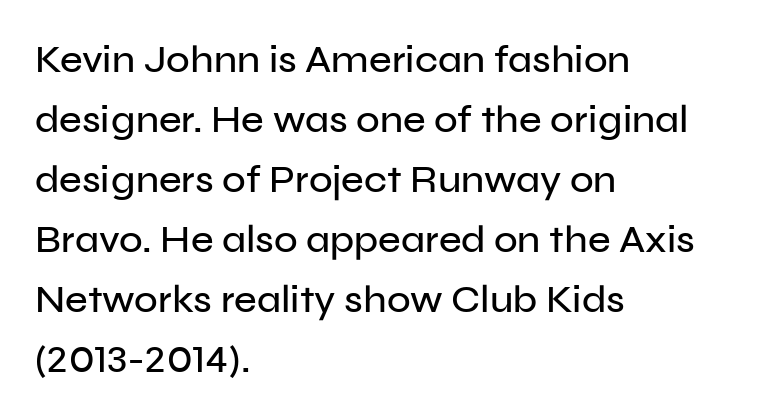
Q: Is the text italic (slanted)? A: No, it is upright.
Q: Is the typeface a serif or a sans-serif typeface? A: Sans-serif.
Q: Is the text underlined? A: No.
Q: How is the paragraph aligned? A: Left-aligned.
Q: Is the spacing between letters normal or unusually wide? A: Normal.
Q: Is the spacing between lines tight, normal or loose? A: Normal.
Q: Width (condensed, normal, or wide)? A: Normal.
Q: Stroke contrast? A: Low.
Q: x-height? A: Medium.
Q: Monospaced? A: No.
